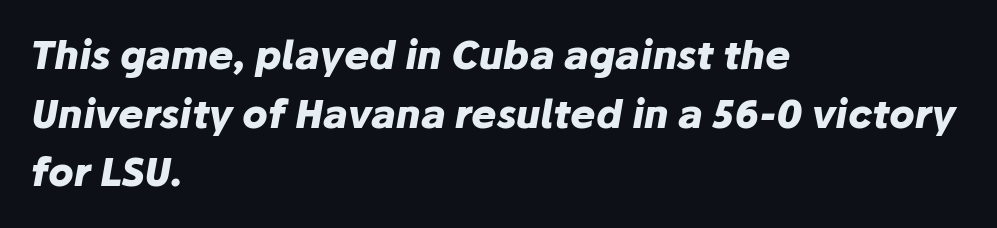
{"italic": "yes", "lean": "right", "slant_degrees": 10, "bold": "yes", "weight": "heavy", "width": "normal", "stroke_contrast": "low", "x_height": "medium", "monospaced": "no", "underline": "no", "align": "left", "line_spacing": "normal", "line_spacing_ratio": 1.54, "letter_spacing": "normal", "letter_spacing_em": 0.0, "glyph_px": 38}
